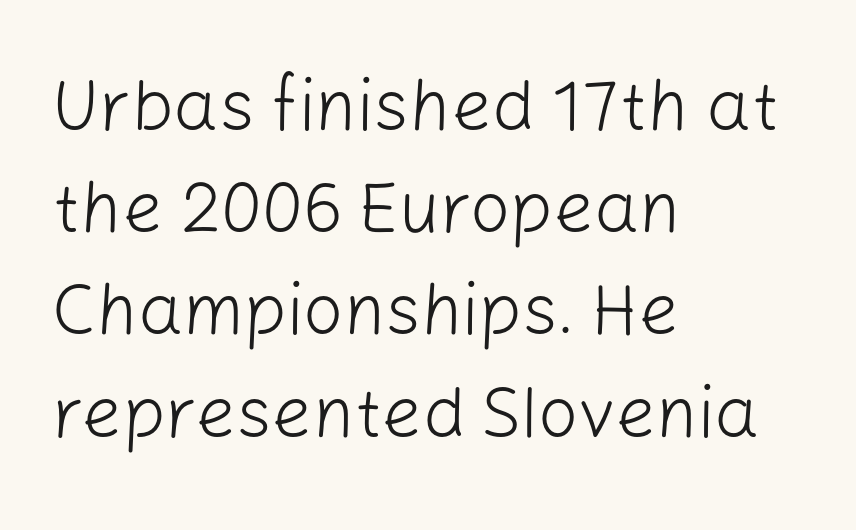
{"serif": "no", "italic": "no", "bold": "no", "weight": "light", "width": "normal", "stroke_contrast": "low", "x_height": "medium", "monospaced": "no", "underline": "no", "align": "left", "line_spacing": "normal", "line_spacing_ratio": 1.44, "letter_spacing": "normal", "letter_spacing_em": 0.0, "glyph_px": 71}
